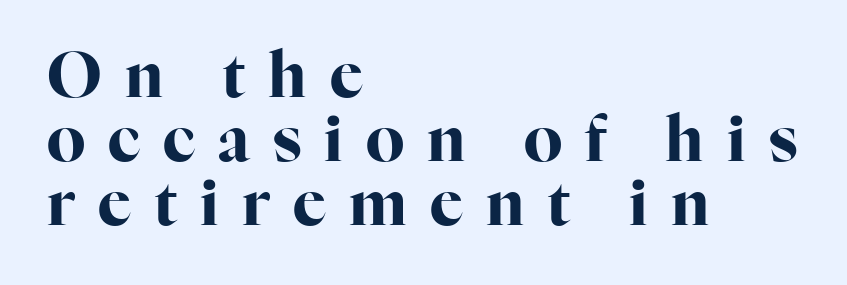
{"serif": "yes", "italic": "no", "bold": "yes", "weight": "bold", "width": "normal", "stroke_contrast": "high", "x_height": "medium", "monospaced": "no", "underline": "no", "align": "left", "line_spacing": "tight", "line_spacing_ratio": 1.03, "letter_spacing": "wide", "letter_spacing_em": 0.37, "glyph_px": 62}
